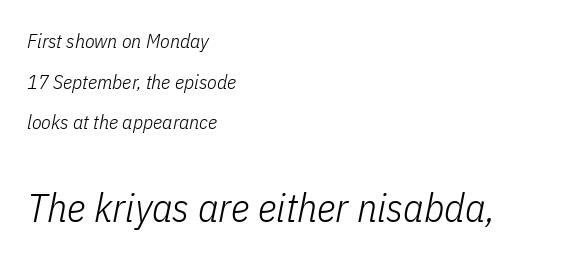
{"italic": "yes", "lean": "right", "slant_degrees": 11, "bold": "no", "weight": "light", "width": "condensed", "stroke_contrast": "low", "x_height": "medium", "monospaced": "no", "underline": "no", "align": "left", "line_spacing": "loose", "line_spacing_ratio": 2.03, "letter_spacing": "normal", "letter_spacing_em": 0.0, "larger_block": "second", "size_ratio": 2.0, "glyph_px": 40}
